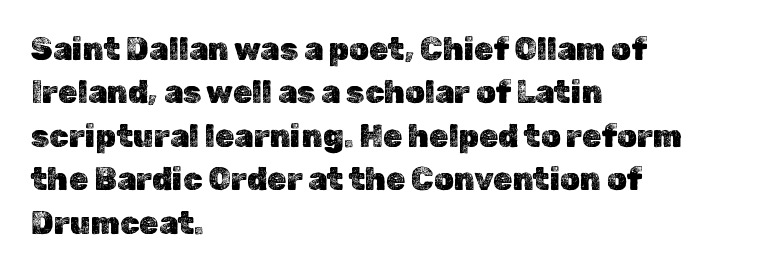
Q: Is the text italic (slanted)? A: No, it is upright.
Q: Is the text underlined? A: No.
Q: How is the paragraph aligned? A: Left-aligned.
Q: Is the spacing between letters normal or unusually wide? A: Normal.
Q: Is the spacing between lines tight, normal or loose? A: Normal.
Q: Width (condensed, normal, or wide)? A: Normal.
Q: x-height? A: Medium.
Q: Monospaced? A: No.
